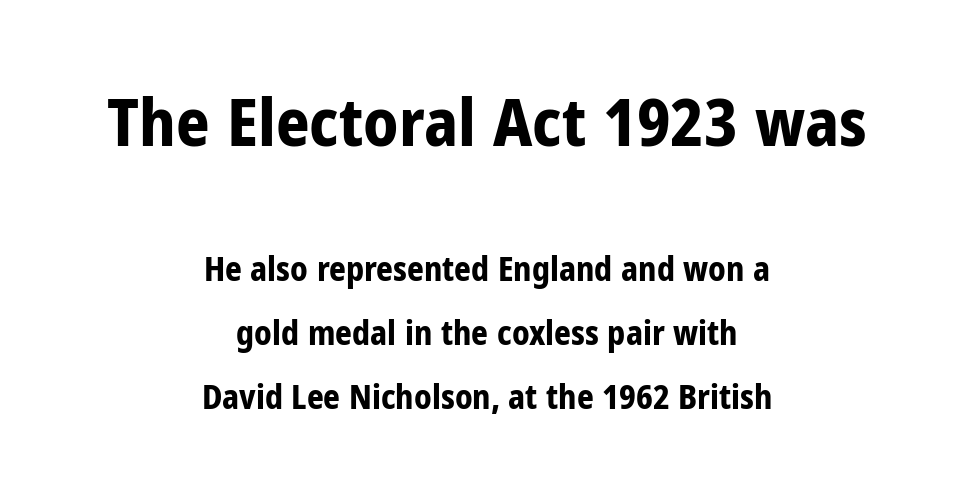
The leading is generous, giving the passage an open texture. Designer's note — italics off, roman on. Short note: letters normally spaced. The passage shown is typeset with a sans-serif family. The composition opens big and finishes small. Glance below the letters and you will spot only blank space.
